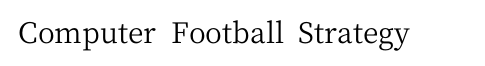
{"serif": "yes", "italic": "no", "bold": "no", "weight": "regular", "width": "normal", "stroke_contrast": "medium", "x_height": "medium", "monospaced": "no", "underline": "no", "letter_spacing": "normal", "letter_spacing_em": 0.0, "glyph_px": 29}
